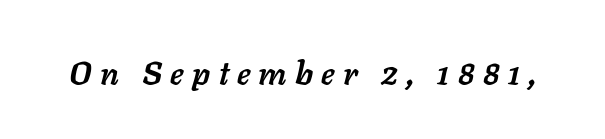
{"italic": "yes", "lean": "right", "slant_degrees": 11, "bold": "yes", "weight": "semibold", "width": "normal", "stroke_contrast": "low", "x_height": "medium", "monospaced": "no", "underline": "no", "letter_spacing": "wide", "letter_spacing_em": 0.26, "glyph_px": 32}
